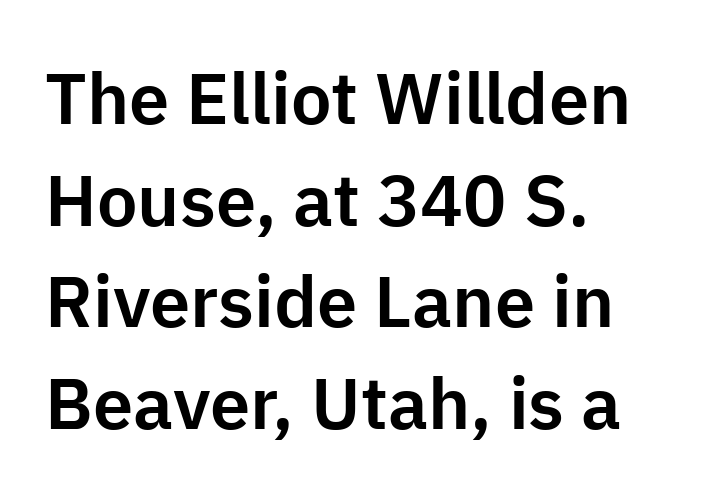
The image shows 72 px sans-serif type, upright; set left-aligned, normal line spacing (1.41x), normal letter spacing, not underlined; low stroke contrast and a medium x-height.
